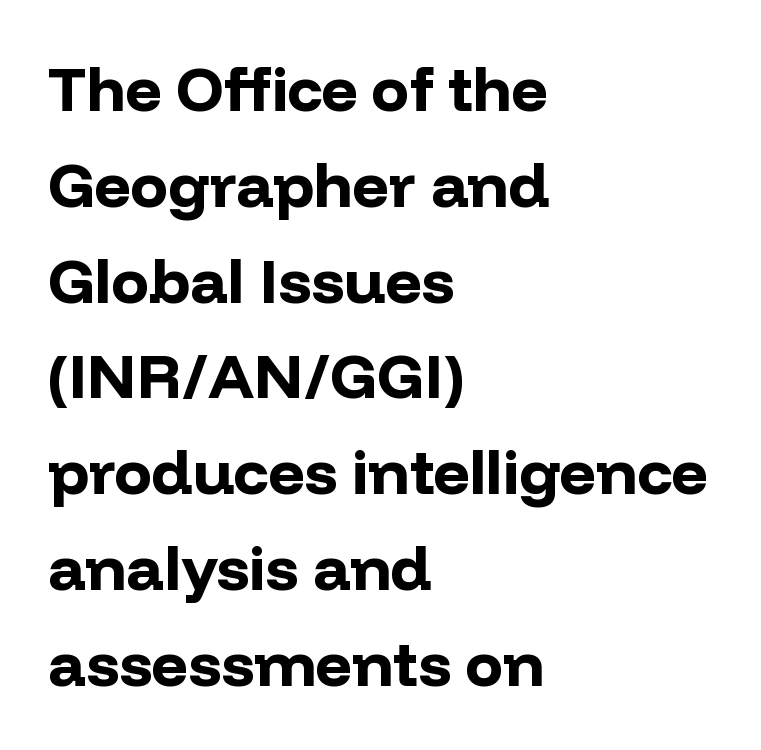
{"serif": "no", "italic": "no", "bold": "yes", "weight": "bold", "width": "normal", "stroke_contrast": "low", "x_height": "medium", "monospaced": "no", "underline": "no", "align": "left", "line_spacing": "normal", "line_spacing_ratio": 1.52, "letter_spacing": "normal", "letter_spacing_em": 0.0, "glyph_px": 63}
